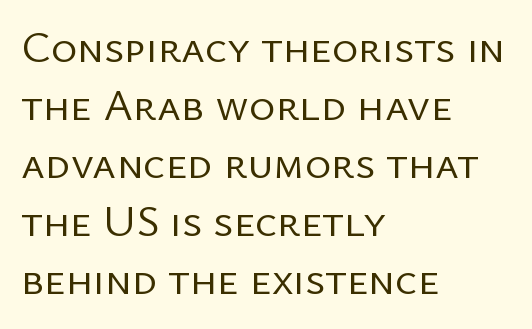
{"serif": "no", "italic": "no", "bold": "no", "weight": "regular", "width": "normal", "stroke_contrast": "low", "x_height": "medium", "monospaced": "no", "underline": "no", "align": "left", "line_spacing": "normal", "line_spacing_ratio": 1.29, "letter_spacing": "normal", "letter_spacing_em": 0.0, "glyph_px": 45}
